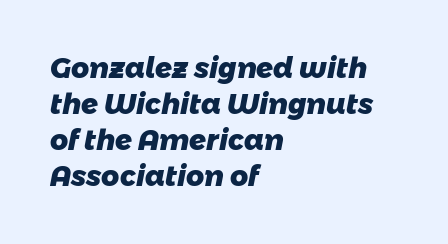
These lines are set flush left with a ragged right edge. If you measured baseline to baseline, you'd find a middling distance. Letter spacing: default. Check where the strokes stop: nothing finishes them off — pure sans.
